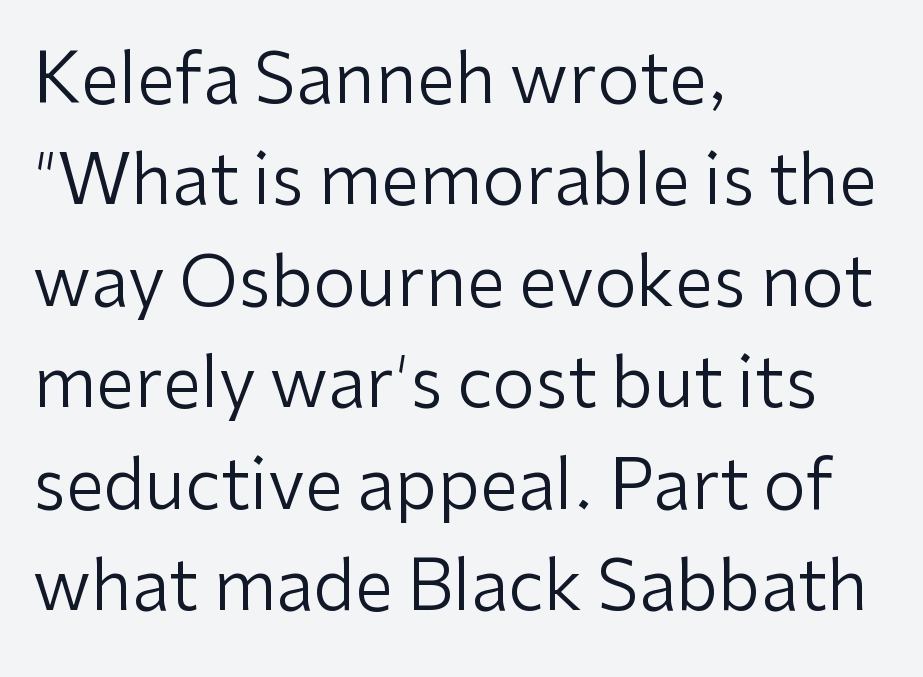
{"serif": "no", "italic": "no", "bold": "no", "weight": "regular", "width": "normal", "stroke_contrast": "low", "x_height": "medium", "monospaced": "no", "underline": "no", "align": "left", "line_spacing": "normal", "line_spacing_ratio": 1.47, "letter_spacing": "normal", "letter_spacing_em": 0.0, "glyph_px": 69}
